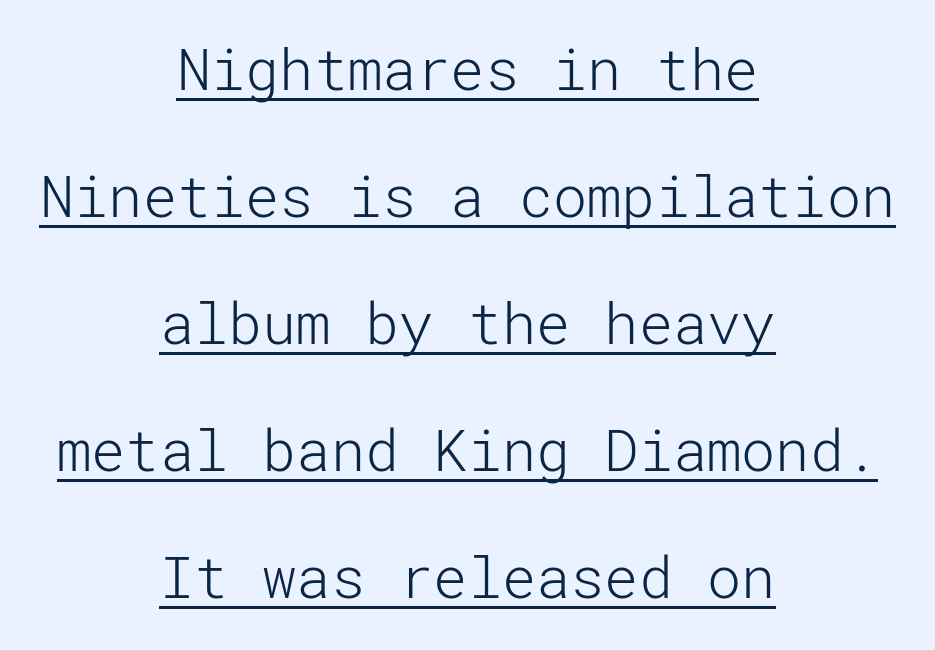
{"serif": "no", "italic": "no", "bold": "no", "weight": "light", "width": "normal", "stroke_contrast": "low", "x_height": "medium", "underline": "yes", "align": "center", "line_spacing": "loose", "line_spacing_ratio": 2.23, "letter_spacing": "normal", "letter_spacing_em": 0.0, "glyph_px": 57}
